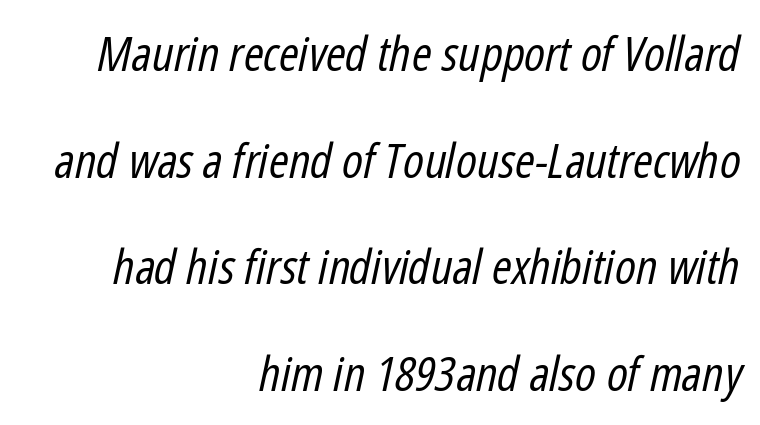
{"italic": "yes", "lean": "right", "slant_degrees": 12, "bold": "no", "weight": "regular", "width": "condensed", "stroke_contrast": "low", "x_height": "medium", "monospaced": "no", "underline": "no", "align": "right", "line_spacing": "loose", "line_spacing_ratio": 2.22, "letter_spacing": "normal", "letter_spacing_em": 0.0, "glyph_px": 48}
